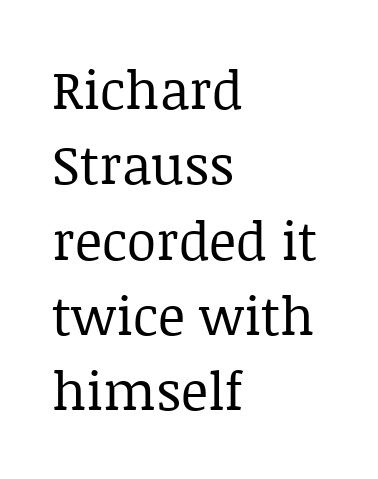
Note the varied advance widths — an 'i' is clearly narrower than an 'm'. Unlike italic type, these characters show no tilt at all. Classification — serif. Tracking here is standard; glyphs follow each other at the usual distance. The passage shown is not underscored anywhere. Teacher's note: observe the even left margin — that is flush-left alignment.
